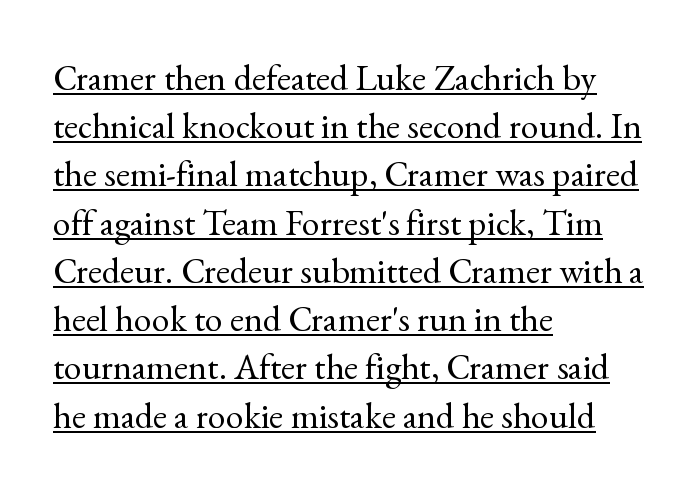
{"serif": "yes", "italic": "no", "bold": "no", "weight": "regular", "width": "normal", "x_height": "small", "monospaced": "no", "underline": "yes", "align": "left", "line_spacing": "normal", "line_spacing_ratio": 1.34, "letter_spacing": "normal", "letter_spacing_em": 0.0, "glyph_px": 36}
